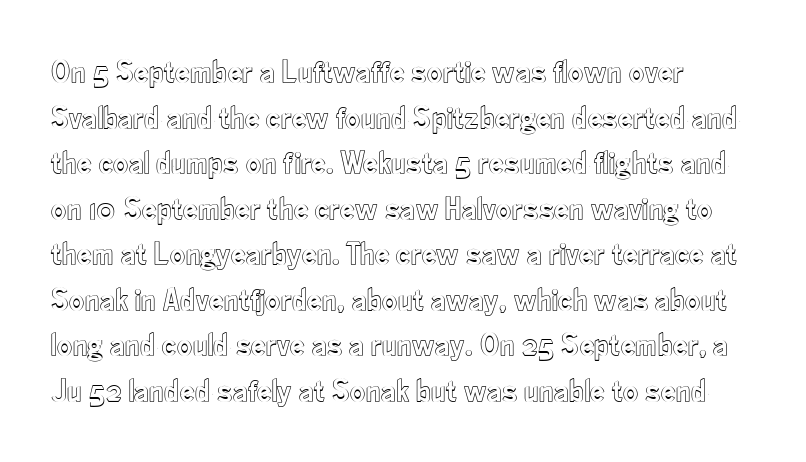
The rendering uses natural spacing where letterforms have individual widths. Do the letters lean? They stand straight. These lines stack with their left ends in a neat column. Baseline-to-baseline distance is the conventional proportion of letter height. Between one letter and the next there's only the usual sliver of space.
